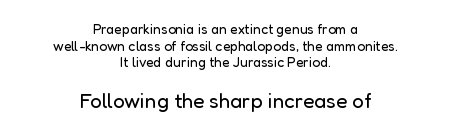
Check the space under the baseline: it is left empty. Short note: letters normally spaced. This reads as an unemphasized weight, regular at the heaviest. Compare the two chunks: the lower has the greater cap height.
